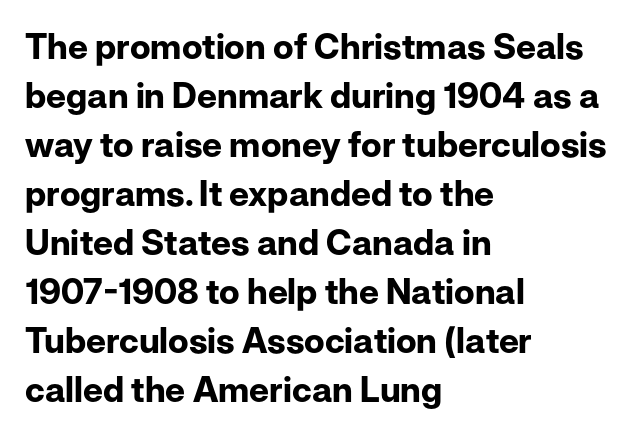
Any mark beneath the type? The region is blank. You can tell from the bare stems that sans-serif type was used. Interline gaps are of average width in this sample. Nope, not italic — everything's standing straight. The setting favours the left margin, as ordinary paragraphs usually do.
